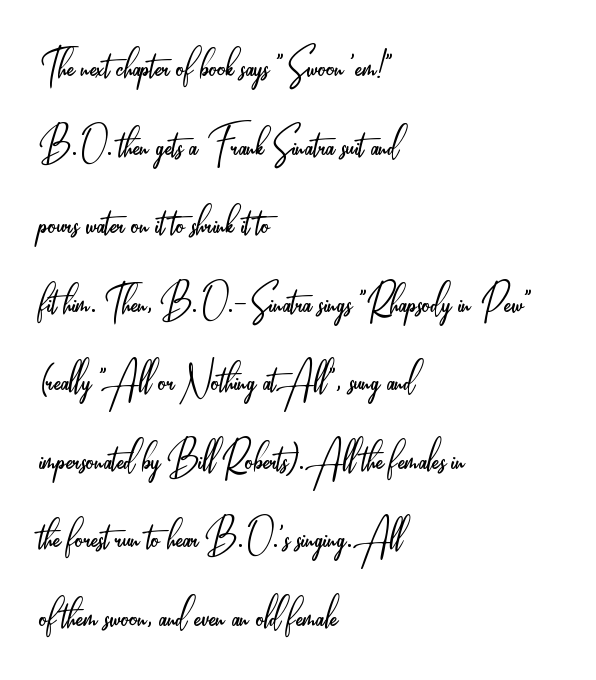
Q: Is the text bold? A: No.
Q: Is the text italic (slanted)? A: Yes.
Q: Is the typeface a serif or a sans-serif typeface? A: Sans-serif.
Q: Is the text underlined? A: No.
Q: How is the paragraph aligned? A: Left-aligned.
Q: Is the spacing between letters normal or unusually wide? A: Normal.
Q: Is the spacing between lines tight, normal or loose? A: Normal.
Q: Width (condensed, normal, or wide)? A: Condensed.
Q: Stroke contrast? A: Low.
Q: x-height? A: Small.
Q: Monospaced? A: No.
